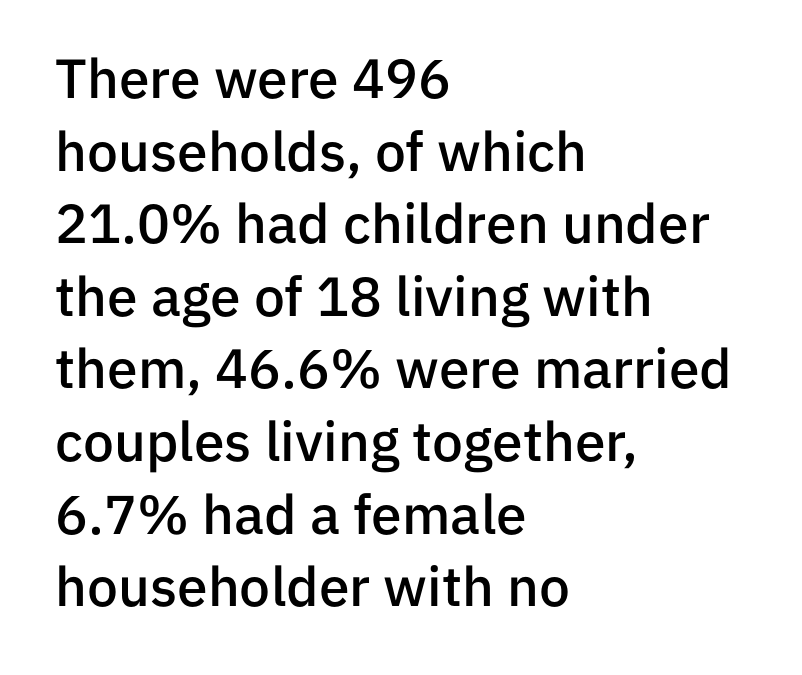
{"serif": "no", "italic": "no", "bold": "semi", "weight": "semibold", "width": "normal", "stroke_contrast": "low", "x_height": "medium", "monospaced": "no", "underline": "no", "align": "left", "line_spacing": "normal", "line_spacing_ratio": 1.32, "letter_spacing": "normal", "letter_spacing_em": 0.0, "glyph_px": 55}
